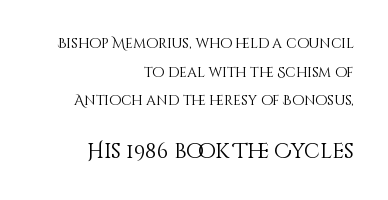
Q: Is the text bold? A: No.
Q: Is the text italic (slanted)? A: No, it is upright.
Q: Is the text underlined? A: No.
Q: How is the paragraph aligned? A: Right-aligned.
Q: Is the spacing between letters normal or unusually wide? A: Normal.
Q: Is the spacing between lines tight, normal or loose? A: Loose.
Q: Which block of text is set in a larger size, the first (top) or the second (bottom)? A: The second (bottom) one.
